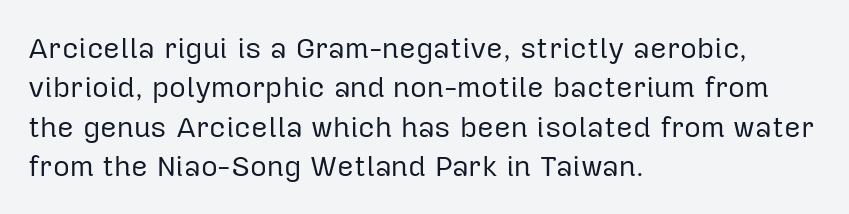
You could not count columns in this text — the font is proportionally spaced. In terms of letterspacing, this is plain default setting. The rag falls on the right side of this text block. This rendering features lettering with no underline. How would I describe the line gaps? Plain and ordinary. Unlike italic type, these characters show no tilt at all.
